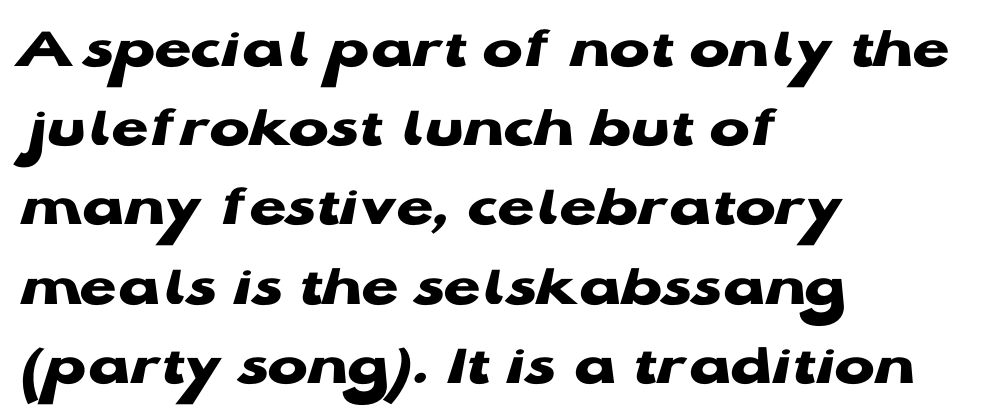
{"serif": "no", "italic": "no", "bold": "yes", "weight": "heavy", "width": "wide", "stroke_contrast": "low", "x_height": "medium", "monospaced": "no", "underline": "no", "align": "left", "line_spacing": "normal", "line_spacing_ratio": 1.32, "letter_spacing": "normal", "letter_spacing_em": 0.0, "glyph_px": 60}
